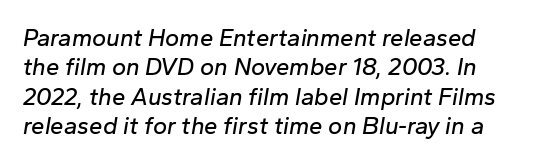
Descender tails drop into unmarked territory. The type is set solid horizontally, with unmodified tracking. A typesetter would mark this as italic.
